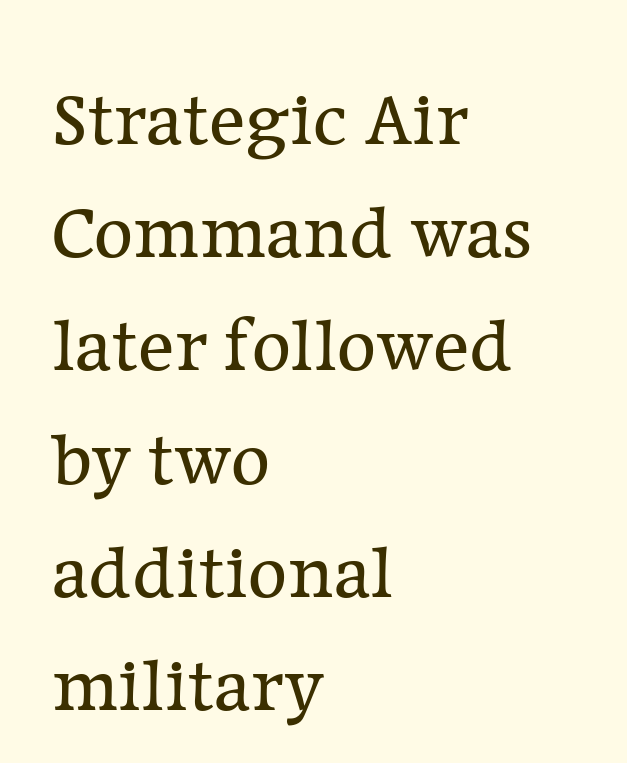
The image shows 76 px regular-weight serif type, upright; set left-aligned, normal line spacing (1.49x), normal letter spacing, not underlined; low stroke contrast and a medium x-height.
